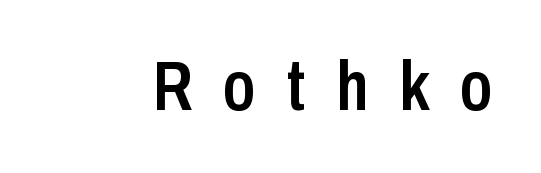
Q: Is the text bold? A: Semi-bold.
Q: Is the text italic (slanted)? A: No, it is upright.
Q: Is the typeface a serif or a sans-serif typeface? A: Sans-serif.
Q: Is the text underlined? A: No.
Q: Is the spacing between letters normal or unusually wide? A: Unusually wide.
Q: Width (condensed, normal, or wide)? A: Condensed.
Q: Stroke contrast? A: Low.
Q: x-height? A: Medium.
Q: Monospaced? A: No.
